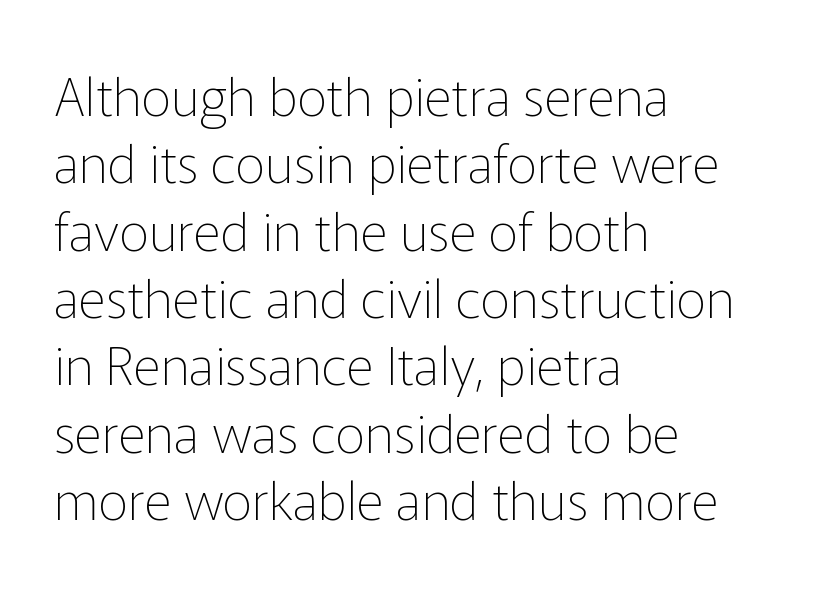
Q: Is the text bold? A: No.
Q: Is the text italic (slanted)? A: No, it is upright.
Q: Is the typeface a serif or a sans-serif typeface? A: Sans-serif.
Q: Is the text underlined? A: No.
Q: How is the paragraph aligned? A: Left-aligned.
Q: Is the spacing between letters normal or unusually wide? A: Normal.
Q: Is the spacing between lines tight, normal or loose? A: Normal.
Q: Width (condensed, normal, or wide)? A: Normal.
Q: Stroke contrast? A: Low.
Q: x-height? A: Medium.
Q: Monospaced? A: No.
